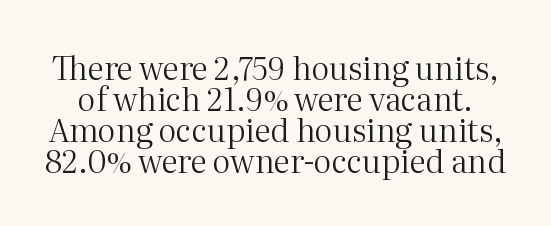
Q: Is the text bold? A: No.
Q: Is the text italic (slanted)? A: No, it is upright.
Q: Is the typeface a serif or a sans-serif typeface? A: Serif.
Q: Is the text underlined? A: No.
Q: Is the spacing between letters normal or unusually wide? A: Normal.
Q: Is the spacing between lines tight, normal or loose? A: Tight.
Q: Width (condensed, normal, or wide)? A: Normal.
Q: Stroke contrast? A: Medium.
Q: x-height? A: Medium.
Q: Monospaced? A: No.
